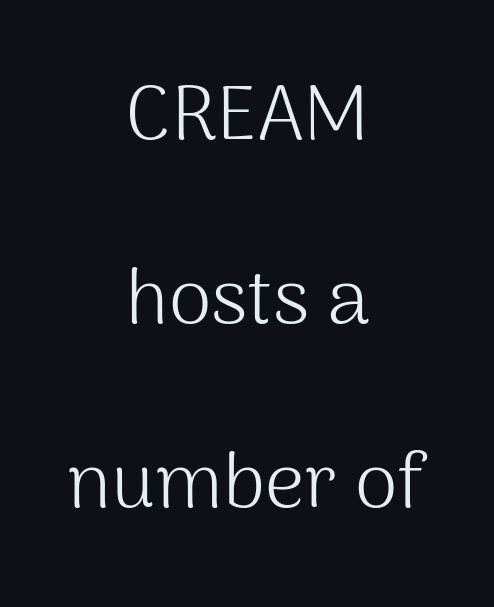
Q: Is the text bold? A: No.
Q: Is the text italic (slanted)? A: No, it is upright.
Q: Is the typeface a serif or a sans-serif typeface? A: Sans-serif.
Q: Is the text underlined? A: No.
Q: How is the paragraph aligned? A: Centered.
Q: Is the spacing between letters normal or unusually wide? A: Normal.
Q: Is the spacing between lines tight, normal or loose? A: Loose.
Q: Width (condensed, normal, or wide)? A: Normal.
Q: Stroke contrast? A: Medium.
Q: x-height? A: Medium.
Q: Monospaced? A: No.
